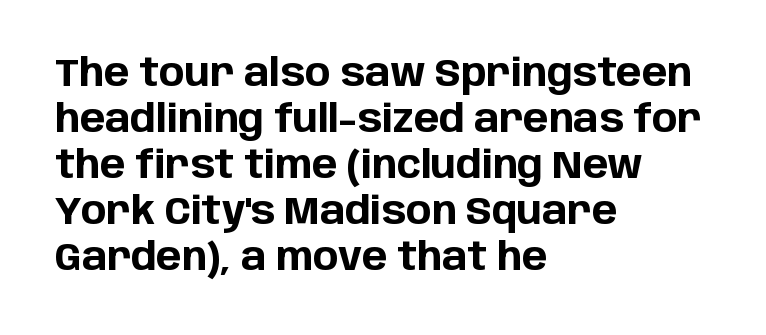
Unlike a traditional serif, this face leaves its strokes unadorned. Character widths vary here, with narrow letters taking less room than wide ones. Rule under the text: the space is simply empty. Notice how thick the strokes are: this is what a full bold looks like.
